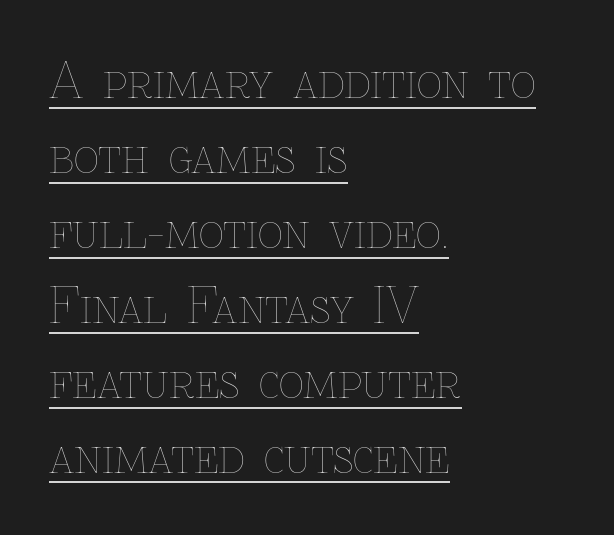
The image shows 49 px thin type, upright; set left-aligned, normal line spacing (1.53x), normal letter spacing, underlined; low stroke contrast and a medium x-height.
